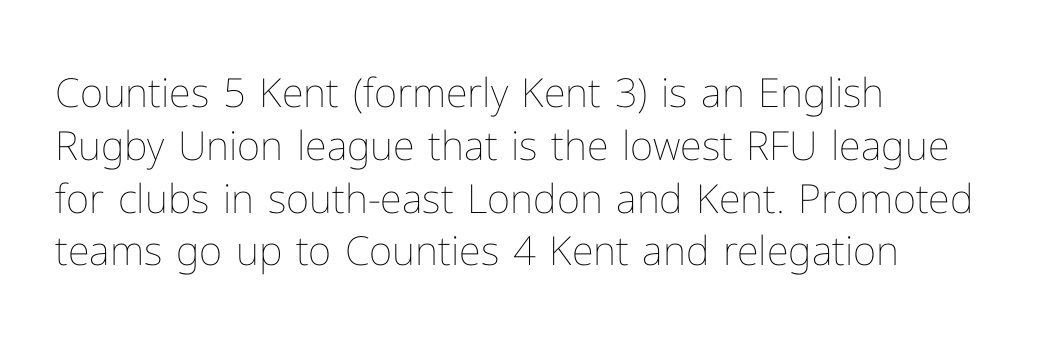
Only glyphs here, with clear space below each row. The space between consecutive lines is moderate. In CSS terms this would be text-align: left. Words appear dense and cohesive because spacing is normal.
